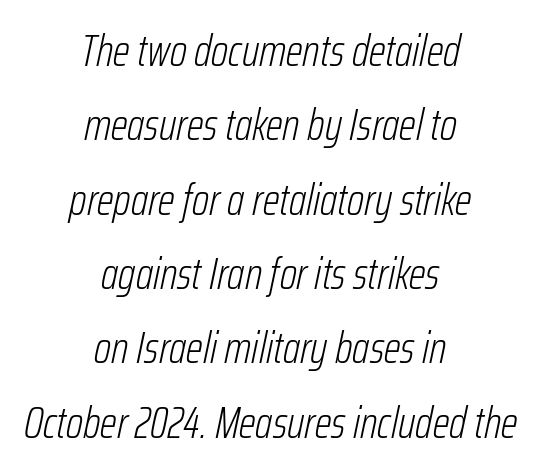
The image shows 44 px light, condensed type, italic (leaning right); set centered, normal line spacing (1.69x), normal letter spacing, not underlined; low stroke contrast and a medium x-height.
